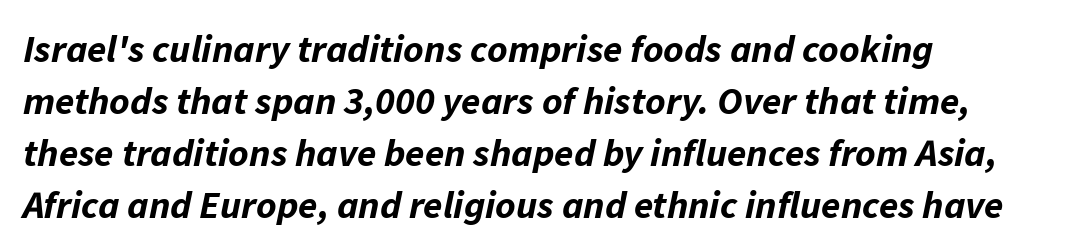
These lines sit exactly where default settings would place them. Which margin do the lines hug? The left one — the right edge is uneven. The face used here is proportionally spaced, like ordinary book or web type. The lettering tilts uniformly, giving the passage an italic look. The passage shown is emphatically bold. The letterforms sit shoulder to shoulder at normal distance.
